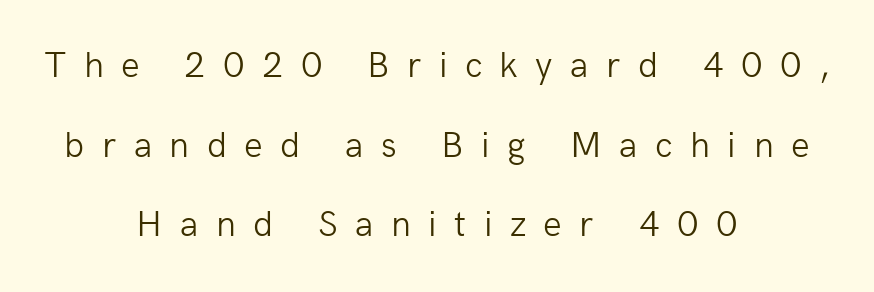
The image shows 37 px light sans-serif type, upright; set centered, loose line spacing (2.15x), unusually wide letter spacing (+0.47 em), not underlined; low stroke contrast and a medium x-height.
